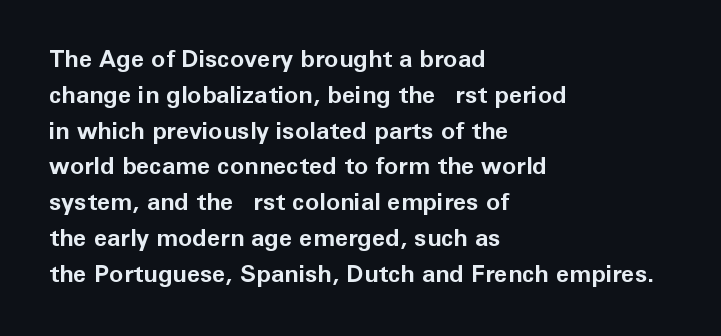
Q: Is the text bold? A: Yes.
Q: Is the text italic (slanted)? A: No, it is upright.
Q: Is the text underlined? A: No.
Q: How is the paragraph aligned? A: Left-aligned.
Q: Is the spacing between letters normal or unusually wide? A: Normal.
Q: Is the spacing between lines tight, normal or loose? A: Normal.
